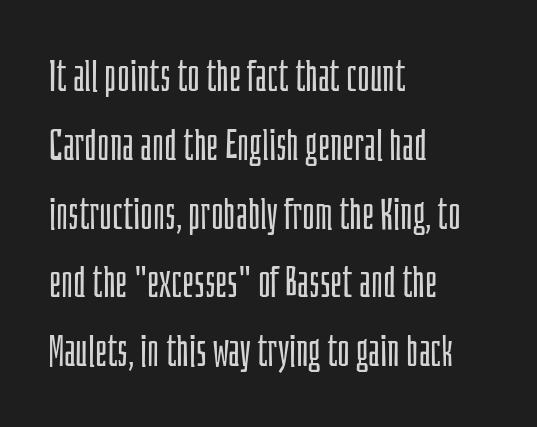
Q: Is the text bold? A: No.
Q: Is the text italic (slanted)? A: No, it is upright.
Q: Is the typeface a serif or a sans-serif typeface? A: Sans-serif.
Q: Is the text underlined? A: No.
Q: How is the paragraph aligned? A: Left-aligned.
Q: Is the spacing between letters normal or unusually wide? A: Normal.
Q: Is the spacing between lines tight, normal or loose? A: Normal.
Q: Width (condensed, normal, or wide)? A: Condensed.
Q: Stroke contrast? A: Low.
Q: x-height? A: Large.
Q: Monospaced? A: No.
